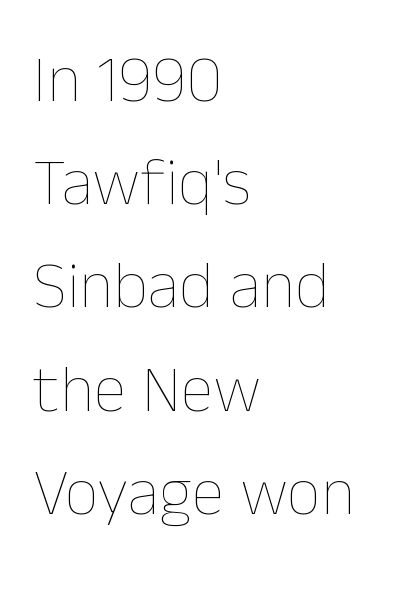
The image shows 67 px thin type, upright; set left-aligned, normal line spacing (1.54x), normal letter spacing, not underlined; low stroke contrast and a medium x-height.
